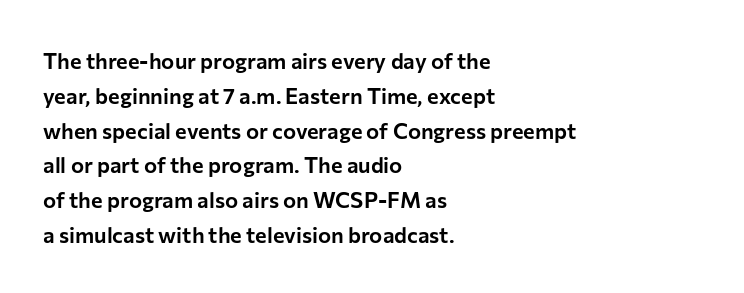
The image shows 22 px text type, upright; set left-aligned, normal line spacing (1.58x), normal letter spacing, not underlined.
